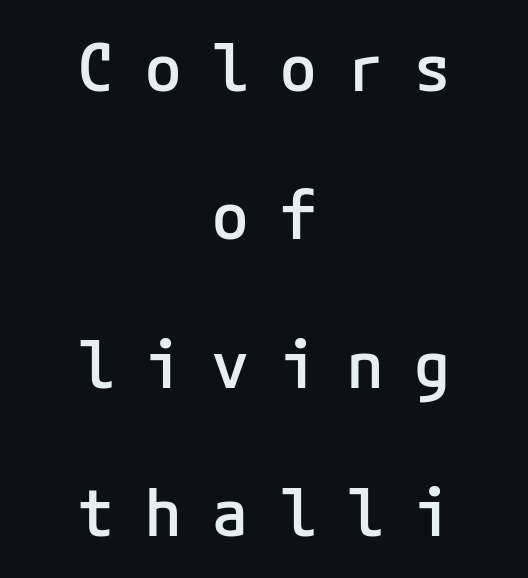
Short note: letters widely spaced. Both edges are ragged and mirror each other, which tells us the setting is centered. A bit beefed up — I'd call it semibold rather than bold. Check the space under the baseline: it is left empty.
